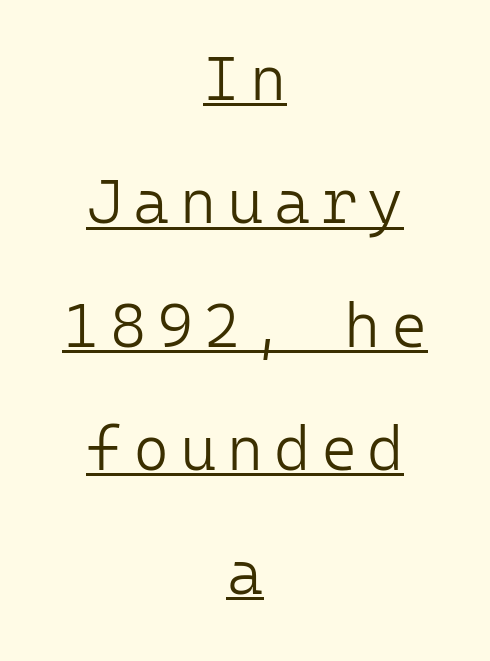
The image shows 62 px light sans-serif type, upright, monospaced; set centered, loose line spacing (1.99x), underlined; low stroke contrast and a medium x-height.
